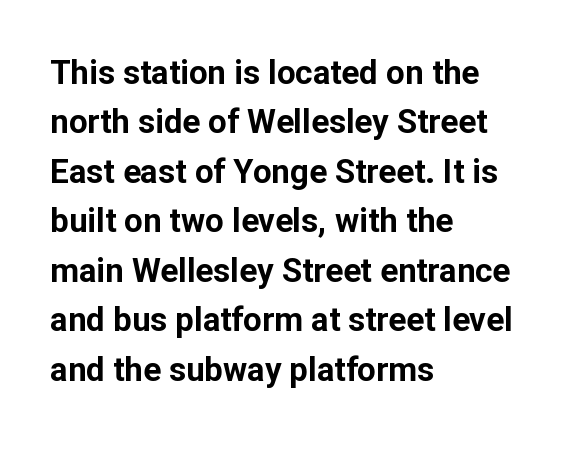
Q: Is the text bold? A: Yes.
Q: Is the text italic (slanted)? A: No, it is upright.
Q: Is the typeface a serif or a sans-serif typeface? A: Sans-serif.
Q: Is the text underlined? A: No.
Q: How is the paragraph aligned? A: Left-aligned.
Q: Is the spacing between letters normal or unusually wide? A: Normal.
Q: Is the spacing between lines tight, normal or loose? A: Normal.
Q: Width (condensed, normal, or wide)? A: Normal.
Q: Stroke contrast? A: Low.
Q: x-height? A: Medium.
Q: Monospaced? A: No.
